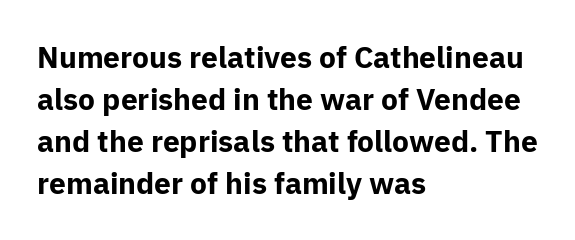
{"serif": "no", "italic": "no", "bold": "yes", "weight": "bold", "width": "normal", "stroke_contrast": "low", "x_height": "medium", "monospaced": "no", "underline": "no", "align": "left", "line_spacing": "normal", "line_spacing_ratio": 1.4, "letter_spacing": "normal", "letter_spacing_em": 0.0, "glyph_px": 30}
